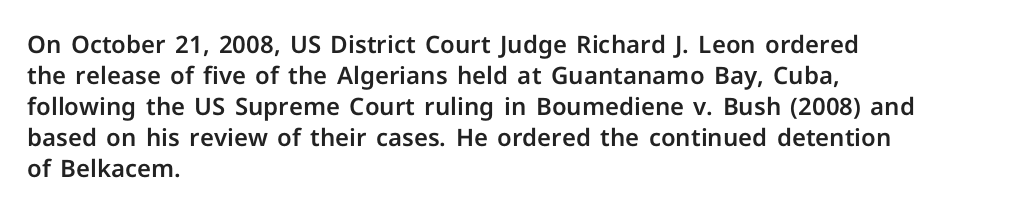
The image shows 24 px text type, upright; set left-aligned, normal line spacing (1.29x), normal letter spacing, not underlined.
